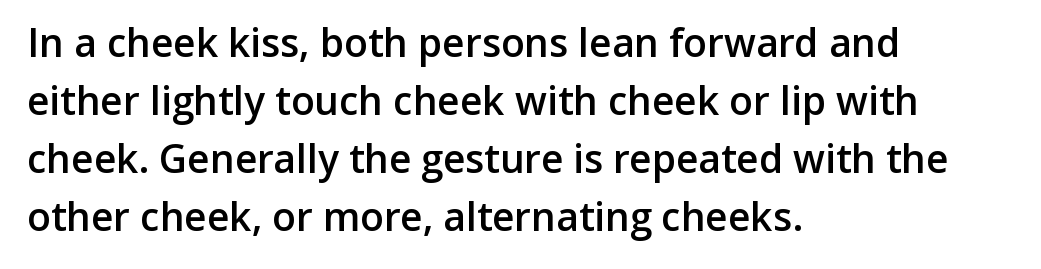
Semibold letterforms, between regular and bold. Spacing verdict: proportional, widths tailored to each character. In CSS terms this would be text-align: left. Grotesque or geometric, the face here clearly has no serifs. The letters stand upright; this is a roman face. The rendering keeps characters at their native spacing.
